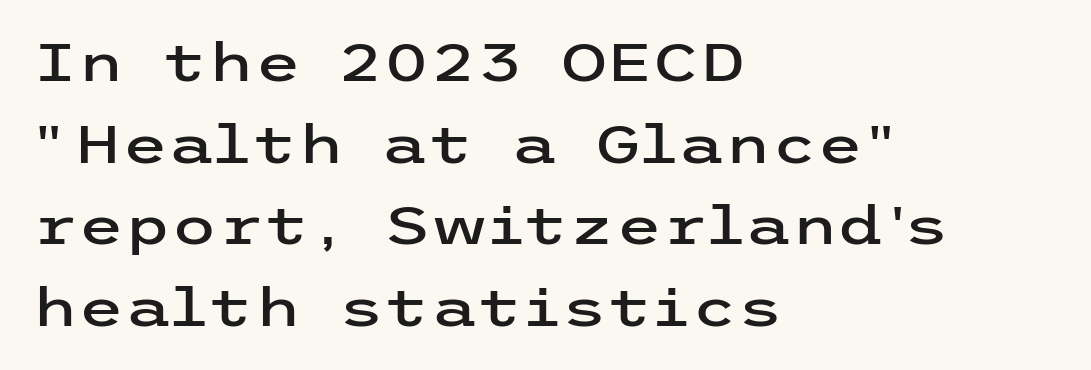
{"serif": "no", "italic": "no", "width": "wide", "stroke_contrast": "low", "x_height": "medium", "underline": "no", "align": "left", "line_spacing": "normal", "line_spacing_ratio": 1.54, "letter_spacing": "normal", "letter_spacing_em": 0.0, "glyph_px": 53}
